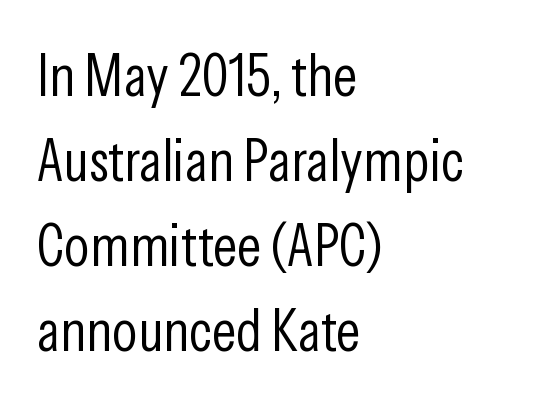
Layout note: lines flush left. The font sits on the lighter half of the weight spectrum, regular included. Has an underline been added? It has not. Normally led — the rows are evenly, conventionally spaced.
